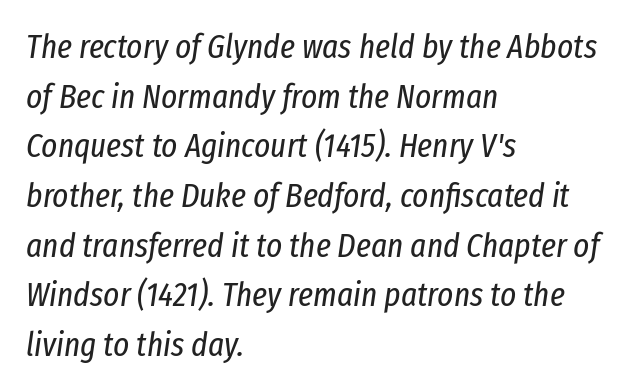
{"italic": "yes", "lean": "right", "slant_degrees": 8, "bold": "no", "weight": "regular", "width": "condensed", "stroke_contrast": "low", "x_height": "medium", "monospaced": "no", "underline": "no", "align": "left", "line_spacing": "normal", "line_spacing_ratio": 1.46, "letter_spacing": "normal", "letter_spacing_em": 0.0, "glyph_px": 34}
